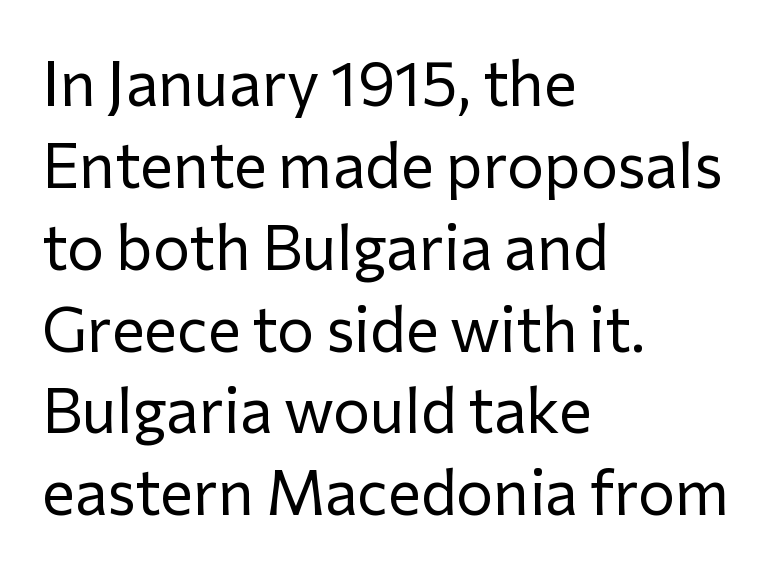
The image shows 62 px regular-weight sans-serif type, upright; set left-aligned, normal line spacing (1.32x), normal letter spacing, not underlined; low stroke contrast and a medium x-height.
